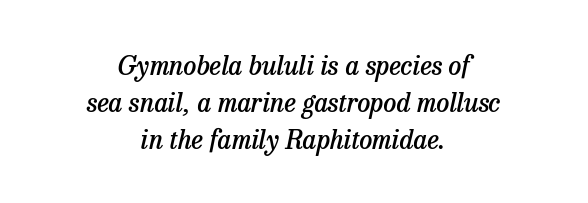
{"italic": "yes", "lean": "right", "slant_degrees": 13, "bold": "semi", "underline": "no", "align": "center", "line_spacing": "normal", "line_spacing_ratio": 1.42, "letter_spacing": "normal", "letter_spacing_em": 0.0, "glyph_px": 26}
